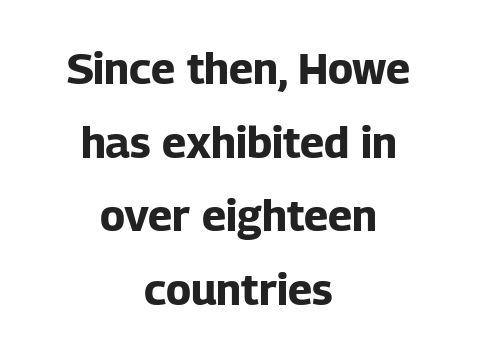
{"serif": "no", "italic": "no", "bold": "yes", "weight": "bold", "width": "normal", "stroke_contrast": "low", "x_height": "medium", "monospaced": "no", "underline": "no", "align": "center", "line_spacing_ratio": 1.71, "letter_spacing": "normal", "letter_spacing_em": 0.0, "glyph_px": 43}
